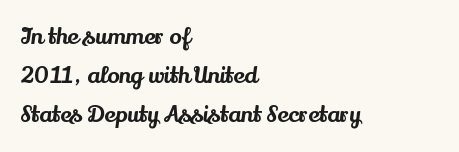
Q: Is the text italic (slanted)? A: Yes.
Q: Is the text underlined? A: No.
Q: How is the paragraph aligned? A: Left-aligned.
Q: Is the spacing between letters normal or unusually wide? A: Normal.
Q: Is the spacing between lines tight, normal or loose? A: Normal.
